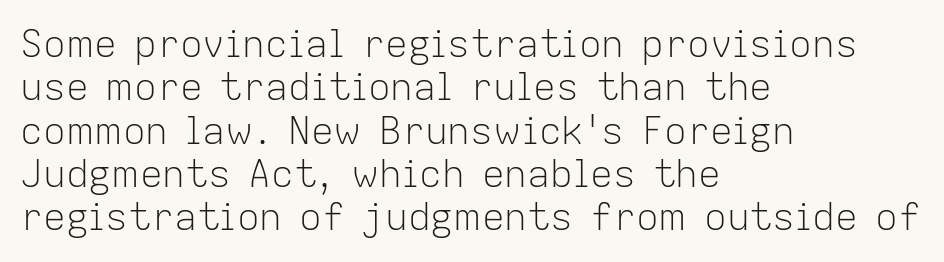
{"serif": "no", "italic": "no", "bold": "no", "weight": "light", "width": "normal", "stroke_contrast": "low", "x_height": "medium", "monospaced": "no", "underline": "no", "align": "left", "line_spacing": "tight", "line_spacing_ratio": 1.14, "letter_spacing": "normal", "letter_spacing_em": 0.0, "glyph_px": 38}
